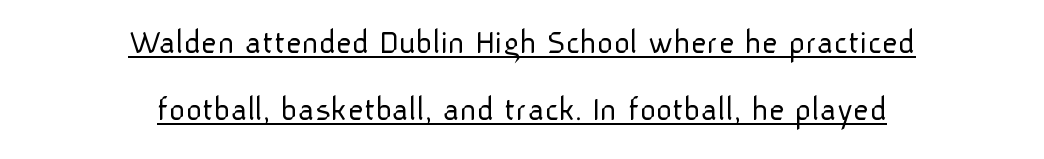
Style check: upright. Observe the absence of serifs on each vertical stroke in this sample. Proportional: the letters do not fall into vertical columns. Default kerning and tracking; the words read as compact shapes. A baseline rule has been typeset under these characters.
